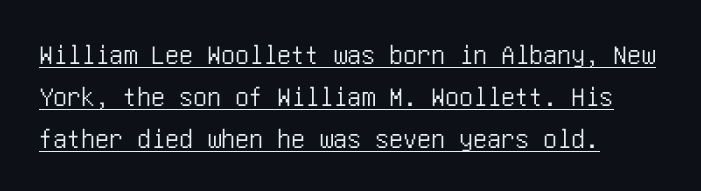
Q: Is the text italic (slanted)? A: No, it is upright.
Q: Is the typeface a serif or a sans-serif typeface? A: Sans-serif.
Q: Is the text underlined? A: Yes.
Q: How is the paragraph aligned? A: Left-aligned.
Q: Is the spacing between letters normal or unusually wide? A: Normal.
Q: Is the spacing between lines tight, normal or loose? A: Normal.
Q: Width (condensed, normal, or wide)? A: Condensed.
Q: Stroke contrast? A: Low.
Q: x-height? A: Large.
